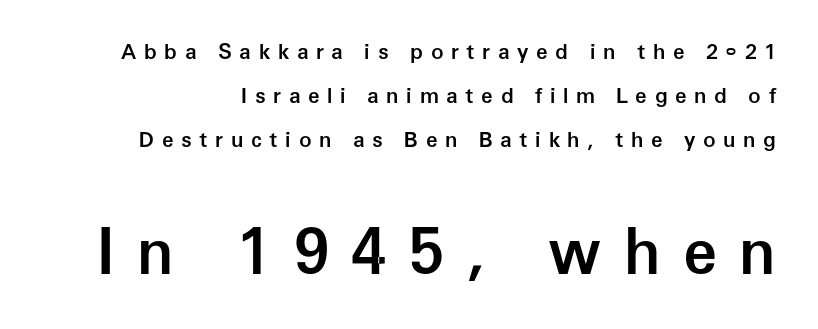
The block sitting lower on the canvas is the one with enlarged characters. Posture: vertical. The rendering inserts visible extra space after every character. Classification — sans serif.
